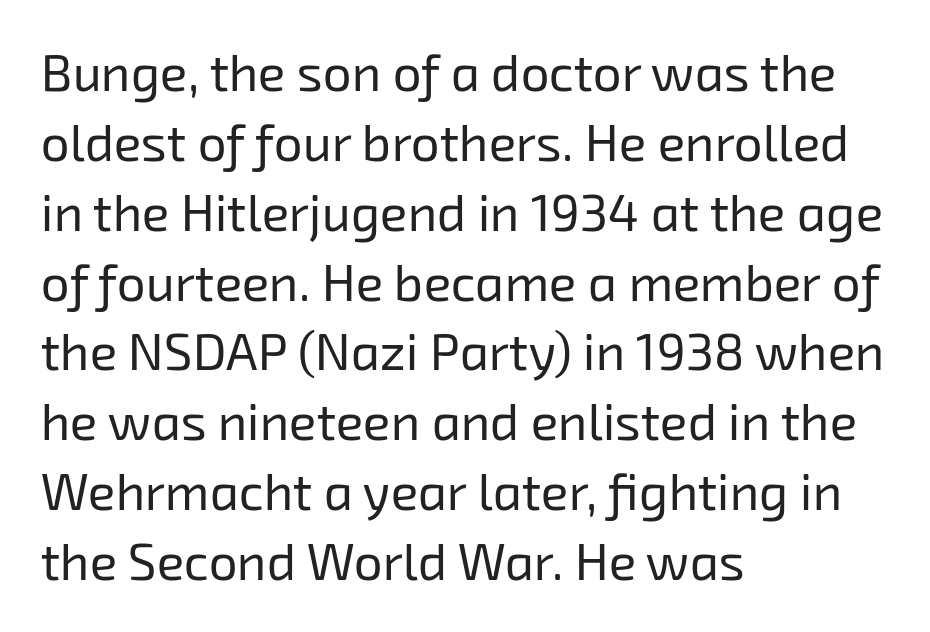
Q: Is the text bold? A: No.
Q: Is the typeface a serif or a sans-serif typeface? A: Sans-serif.
Q: Is the text underlined? A: No.
Q: How is the paragraph aligned? A: Left-aligned.
Q: Is the spacing between letters normal or unusually wide? A: Normal.
Q: Is the spacing between lines tight, normal or loose? A: Normal.
Q: Width (condensed, normal, or wide)? A: Normal.
Q: Stroke contrast? A: Low.
Q: x-height? A: Medium.
Q: Monospaced? A: No.
